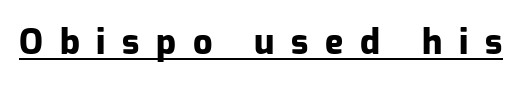
Q: Is the text bold? A: Yes.
Q: Is the text italic (slanted)? A: No, it is upright.
Q: Is the typeface a serif or a sans-serif typeface? A: Sans-serif.
Q: Is the text underlined? A: Yes.
Q: Is the spacing between letters normal or unusually wide? A: Unusually wide.
Q: Width (condensed, normal, or wide)? A: Normal.
Q: Stroke contrast? A: Low.
Q: x-height? A: Medium.
Q: Monospaced? A: No.
